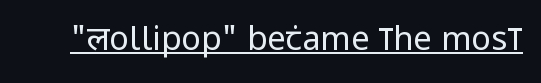
Q: Is the text bold? A: No.
Q: Is the text italic (slanted)? A: No, it is upright.
Q: Is the typeface a serif or a sans-serif typeface? A: Sans-serif.
Q: Is the text underlined? A: Yes.
Q: Is the spacing between letters normal or unusually wide? A: Normal.
Q: Width (condensed, normal, or wide)? A: Condensed.
Q: Stroke contrast? A: Low.
Q: x-height? A: Large.
Q: Monospaced? A: No.
